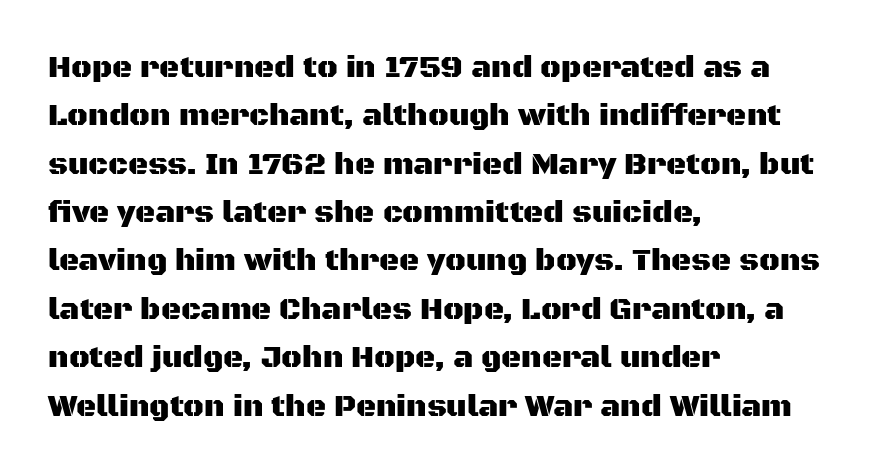
To sum up the face: it is a sans, with no serifs. Students, note that the glyphs here touch the page at normal intervals. Line beginnings align vertically; line endings do not. Proportional: the letters do not fall into vertical columns. One glance says typical: line gaps are just what's usual. Words float on clear page, feet unadorned.
